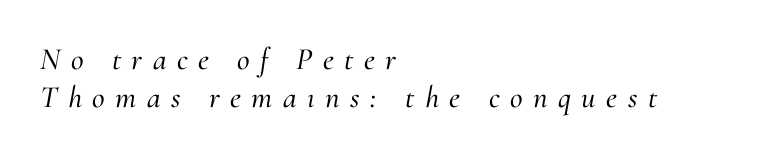
Q: Is the text italic (slanted)? A: Yes, it leans right by about 10 degrees.
Q: Is the typeface a serif or a sans-serif typeface? A: Serif.
Q: Is the text underlined? A: No.
Q: How is the paragraph aligned? A: Left-aligned.
Q: Is the spacing between letters normal or unusually wide? A: Unusually wide.
Q: Width (condensed, normal, or wide)? A: Normal.
Q: Stroke contrast? A: Medium.
Q: x-height? A: Small.
Q: Monospaced? A: No.
